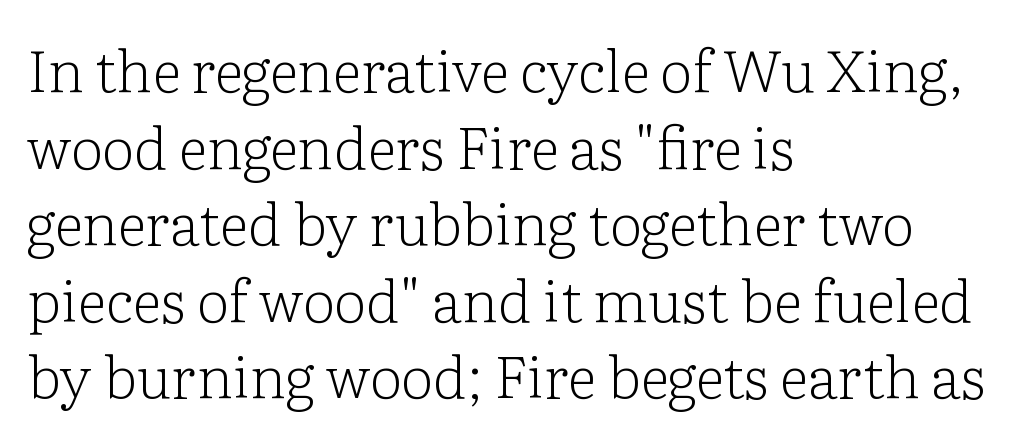
Whoever set this chose a conventional vertical rhythm. A roman cut, with each character standing at attention. Proportional: the letters do not fall into vertical columns. Is the letter spacing exaggerated? No — it looks like the ordinary default. To sum up the face: it has serifs. The glyphs are unaccompanied by any horizontal stroke below them.
